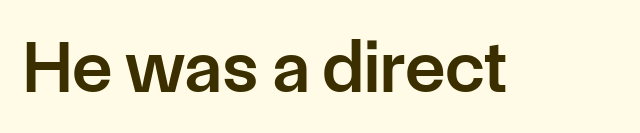
Q: Is the text bold? A: Semi-bold.
Q: Is the text italic (slanted)? A: No, it is upright.
Q: Is the typeface a serif or a sans-serif typeface? A: Sans-serif.
Q: Is the text underlined? A: No.
Q: Is the spacing between letters normal or unusually wide? A: Normal.
Q: Width (condensed, normal, or wide)? A: Normal.
Q: Stroke contrast? A: Low.
Q: x-height? A: Medium.
Q: Monospaced? A: No.
